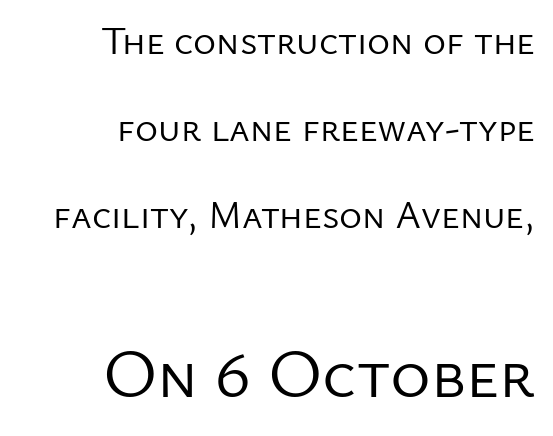
This reads as an unemphasized weight, regular at the heaviest. Size contrast runs from small at the top to large at the bottom. Note the varied advance widths — an 'i' is clearly narrower than an 'm'. The font family rendered here belongs to the sans-serif group. Summary of vertical rhythm: relaxed, with wide interline spacing.
